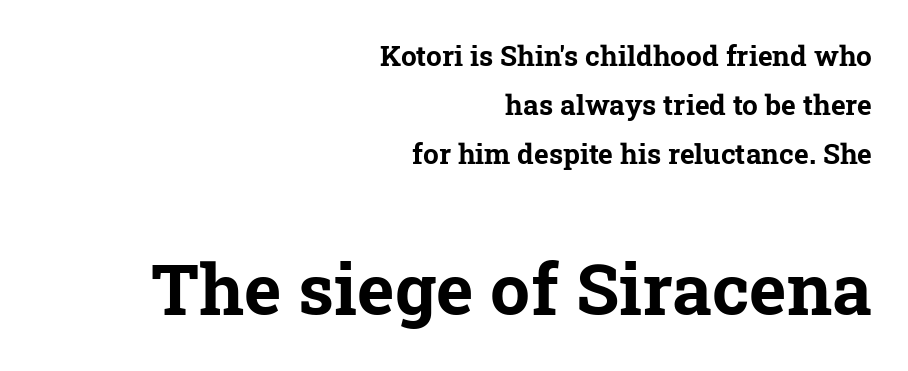
{"serif": "yes", "bold": "yes", "weight": "bold", "width": "normal", "stroke_contrast": "low", "x_height": "medium", "monospaced": "no", "underline": "no", "align": "right", "line_spacing_ratio": 1.75, "letter_spacing": "normal", "letter_spacing_em": 0.0, "larger_block": "second", "size_ratio": 2.54, "glyph_px": 71}
